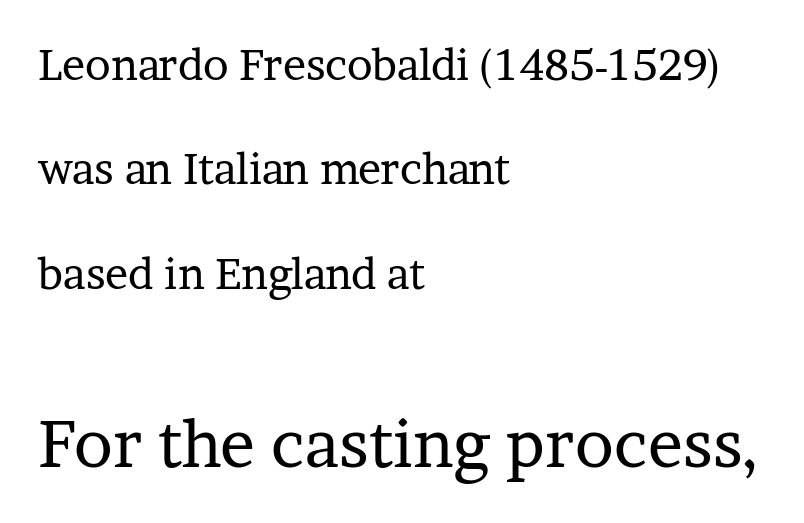
Q: Is the text bold? A: No.
Q: Is the text italic (slanted)? A: No, it is upright.
Q: Is the typeface a serif or a sans-serif typeface? A: Serif.
Q: Is the text underlined? A: No.
Q: How is the paragraph aligned? A: Left-aligned.
Q: Is the spacing between letters normal or unusually wide? A: Normal.
Q: Is the spacing between lines tight, normal or loose? A: Loose.
Q: Which block of text is set in a larger size, the first (top) or the second (bottom)? A: The second (bottom) one.
Q: Width (condensed, normal, or wide)? A: Normal.
Q: Stroke contrast? A: Low.
Q: x-height? A: Medium.
Q: Monospaced? A: No.
